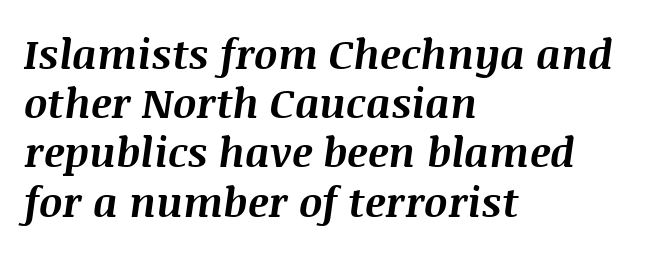
{"italic": "yes", "lean": "right", "slant_degrees": 8, "bold": "yes", "weight": "bold", "width": "normal", "stroke_contrast": "medium", "x_height": "large", "monospaced": "no", "underline": "no", "align": "left", "line_spacing_ratio": 1.2, "letter_spacing": "normal", "letter_spacing_em": 0.0, "glyph_px": 41}
